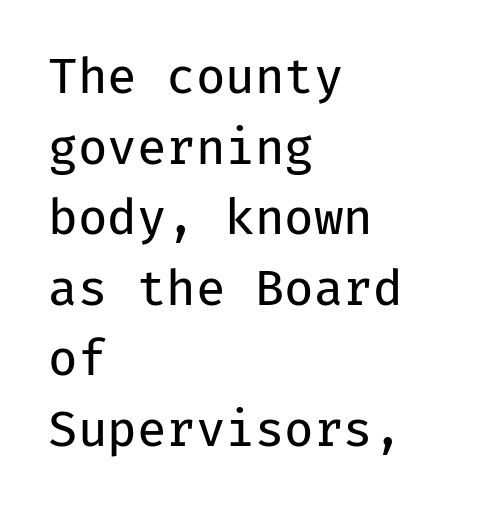
{"serif": "no", "italic": "no", "bold": "no", "weight": "regular", "width": "normal", "stroke_contrast": "low", "x_height": "medium", "monospaced": "yes", "underline": "no", "align": "left", "line_spacing": "normal", "line_spacing_ratio": 1.47, "letter_spacing": "normal", "letter_spacing_em": 0.0, "glyph_px": 48}
